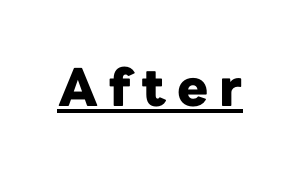
The image shows 52 px heavy sans-serif type, upright; set unusually wide letter spacing (+0.21 em), underlined; low stroke contrast and a medium x-height.
